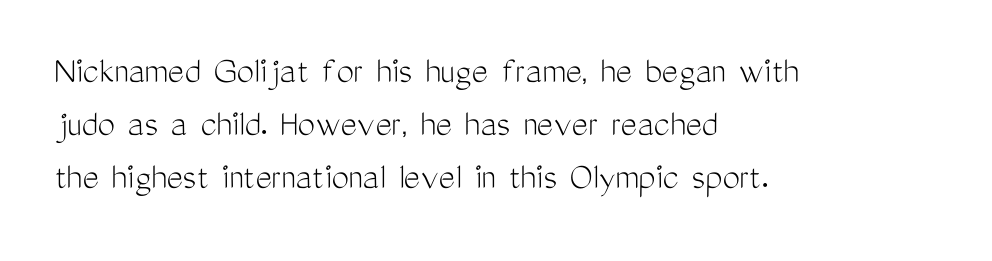
Note the varied advance widths — an 'i' is clearly narrower than an 'm'. Counters stay open thanks to moderate or lighter strokes. Classification — sans serif. The letters sit at their default tracking, neither squeezed nor spread. Honestly, there is no underline to notice here at all. In terms of posture, this sample is upright.
